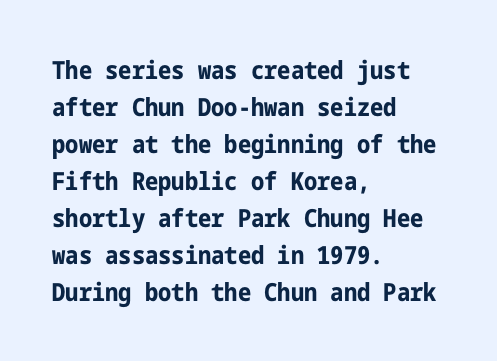
{"italic": "no", "bold": "yes", "underline": "no", "align": "left", "line_spacing": "normal", "line_spacing_ratio": 1.48, "letter_spacing": "normal", "letter_spacing_em": 0.0, "glyph_px": 25}
